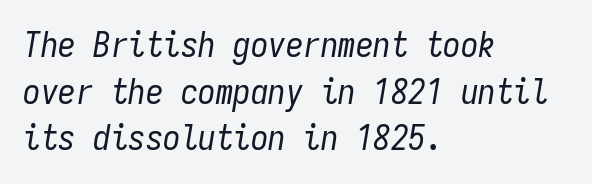
{"italic": "yes", "lean": "right", "slant_degrees": 9, "bold": "no", "weight": "regular", "width": "condensed", "stroke_contrast": "low", "x_height": "medium", "monospaced": "yes", "underline": "no", "align": "left", "line_spacing": "normal", "line_spacing_ratio": 1.33, "letter_spacing": "normal", "letter_spacing_em": 0.0, "glyph_px": 35}
